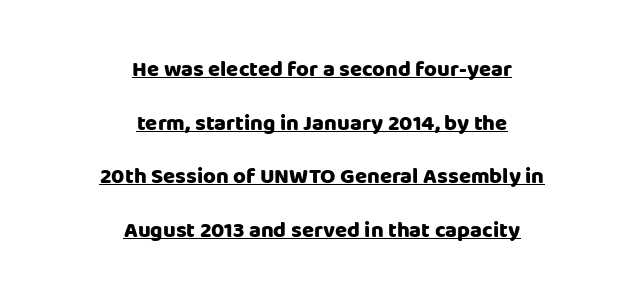
{"italic": "no", "bold": "yes", "underline": "yes", "align": "center", "line_spacing": "loose", "line_spacing_ratio": 2.44, "letter_spacing": "normal", "letter_spacing_em": 0.0, "glyph_px": 22}
